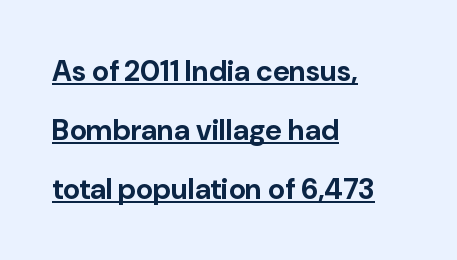
Q: Is the text bold? A: Yes.
Q: Is the text italic (slanted)? A: No, it is upright.
Q: Is the typeface a serif or a sans-serif typeface? A: Sans-serif.
Q: Is the text underlined? A: Yes.
Q: How is the paragraph aligned? A: Left-aligned.
Q: Is the spacing between letters normal or unusually wide? A: Normal.
Q: Is the spacing between lines tight, normal or loose? A: Loose.
Q: Width (condensed, normal, or wide)? A: Normal.
Q: Stroke contrast? A: Low.
Q: x-height? A: Medium.
Q: Monospaced? A: No.
